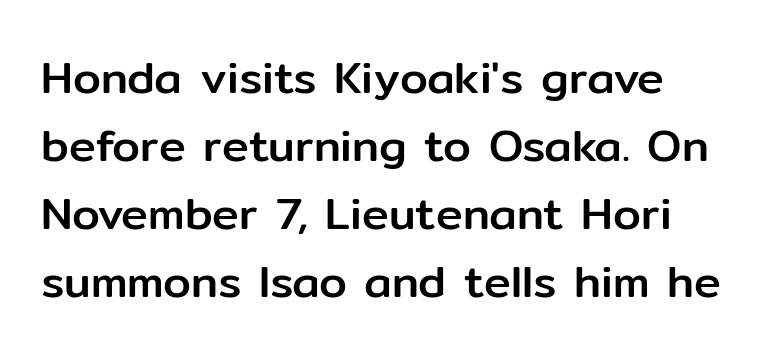
Q: Is the text italic (slanted)? A: No, it is upright.
Q: Is the typeface a serif or a sans-serif typeface? A: Sans-serif.
Q: Is the text underlined? A: No.
Q: Is the spacing between letters normal or unusually wide? A: Normal.
Q: Is the spacing between lines tight, normal or loose? A: Normal.
Q: Width (condensed, normal, or wide)? A: Normal.
Q: Stroke contrast? A: Low.
Q: x-height? A: Medium.
Q: Monospaced? A: No.
